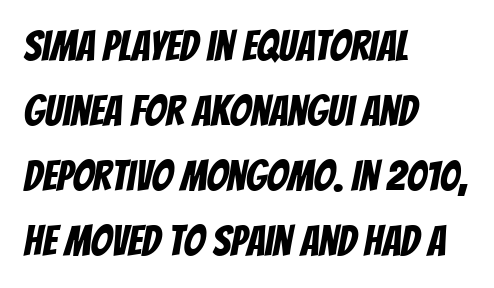
No word sits above an underline. Classification — sans serif. Here the designer chose a conventional face with non-uniform glyph widths. The passage shown has conventional tracking throughout. Leftover space on each line is placed entirely after the last word.
